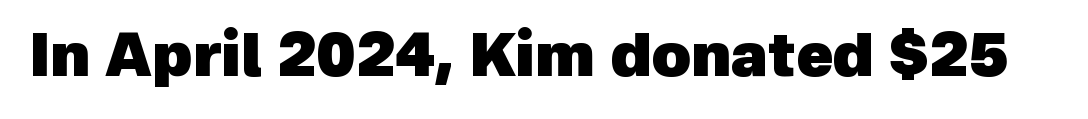
The face used here is rendered with its standard letterfit. Underline: absent. Stroke thickness is high; the sample reads as a true bold. The font family rendered here belongs to the sans-serif group. Do the characters align in a grid? No, the font is proportional.
